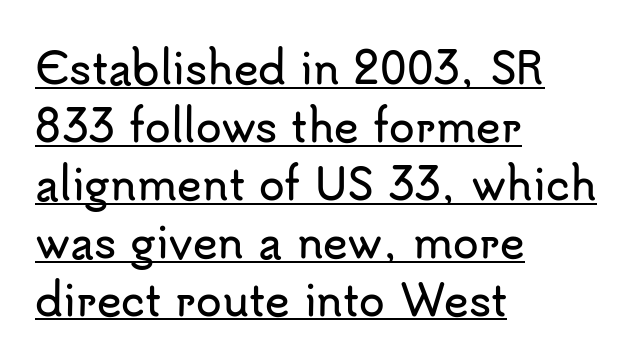
Q: Is the text italic (slanted)? A: No, it is upright.
Q: Is the typeface a serif or a sans-serif typeface? A: Sans-serif.
Q: Is the text underlined? A: Yes.
Q: How is the paragraph aligned? A: Left-aligned.
Q: Is the spacing between letters normal or unusually wide? A: Normal.
Q: Is the spacing between lines tight, normal or loose? A: Normal.
Q: Width (condensed, normal, or wide)? A: Normal.
Q: Stroke contrast? A: Low.
Q: x-height? A: Small.
Q: Monospaced? A: No.
